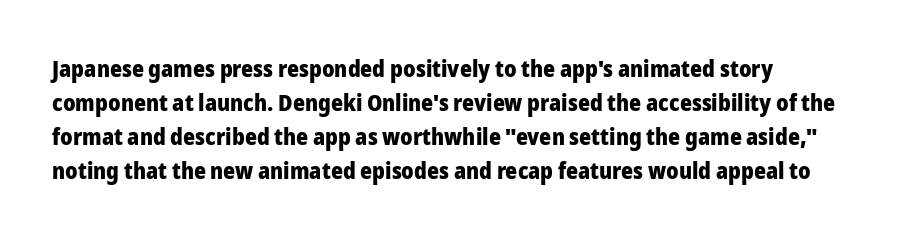
The strip under each line holds only bare page. How are the letters spaced? Ordinarily, with no added tracking. Line spacing here is normal. This rendering uses left alignment, leaving the right contour irregular. When letters stand straight like this, we call the style roman or upright. The rendering uses a bold face; every stroke is thick and dark.
